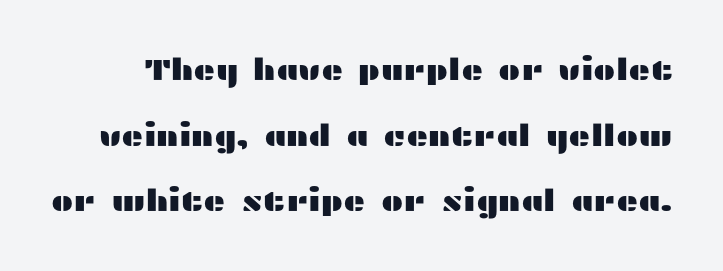
The typography opts for an upright posture over an oblique one. Decoration check: the copy has no underline. In terms of letterspacing, this is plain default setting. The text was rendered using a sans face with plain stroke endings. Leading: increased. Character widths vary here, with narrow letters taking less room than wide ones.
